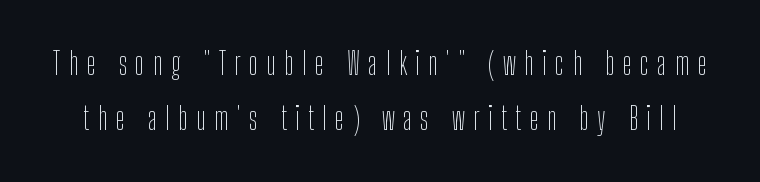
Q: Is the text bold? A: No.
Q: Is the text italic (slanted)? A: No, it is upright.
Q: Is the typeface a serif or a sans-serif typeface? A: Sans-serif.
Q: Is the text underlined? A: No.
Q: Is the spacing between letters normal or unusually wide? A: Unusually wide.
Q: Width (condensed, normal, or wide)? A: Condensed.
Q: Stroke contrast? A: Low.
Q: x-height? A: Medium.
Q: Monospaced? A: No.
